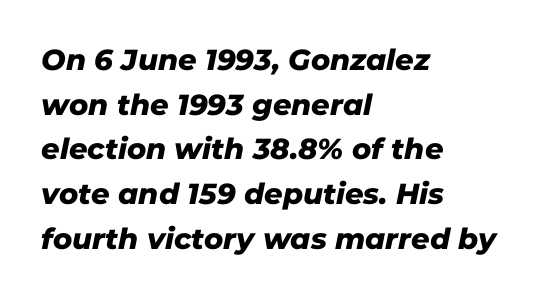
The image shows 29 px sans-serif type; set left-aligned, normal line spacing (1.54x), normal letter spacing, not underlined; low stroke contrast and a medium x-height.
